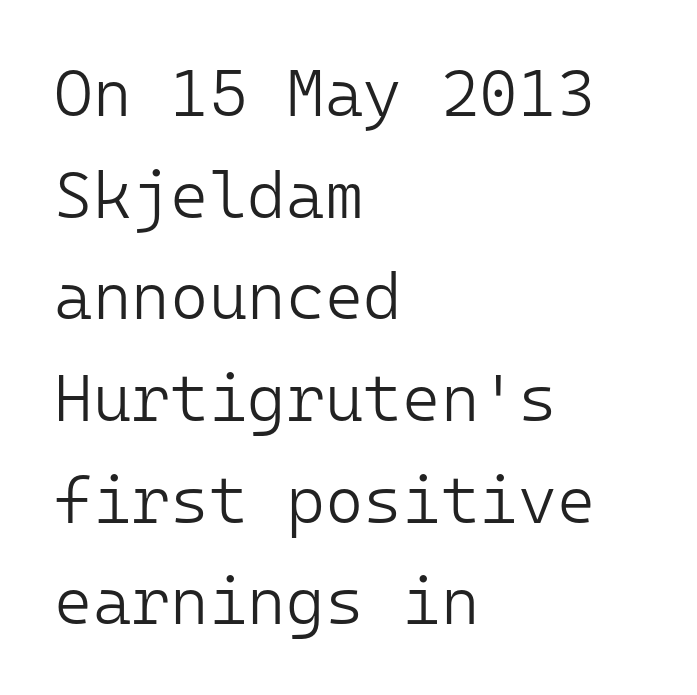
Nobody drew a line under any word here. The lettering holds an erect, upright posture throughout. Observe the ordinary spacing: letters are neighbours, not strangers. Alignment: flush left. Stroke mass is kept to a normal reading level or below. Looks like terminal output: every glyph gets an equal slot.
